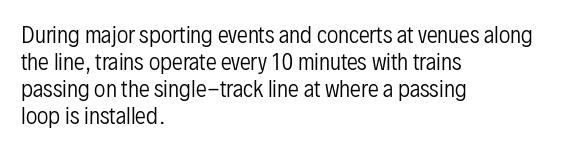
The image shows 22 px text type, upright; set left-aligned, line spacing 1.23x, normal letter spacing, not underlined.
